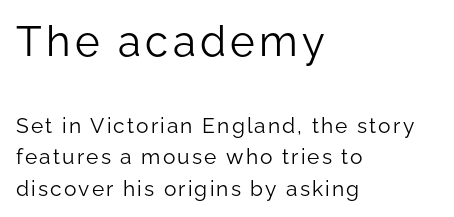
{"serif": "no", "italic": "no", "bold": "no", "weight": "light", "width": "normal", "stroke_contrast": "low", "x_height": "medium", "monospaced": "no", "underline": "no", "align": "left", "line_spacing": "normal", "line_spacing_ratio": 1.5, "larger_block": "first", "size_ratio": 2.0, "glyph_px": 42}
